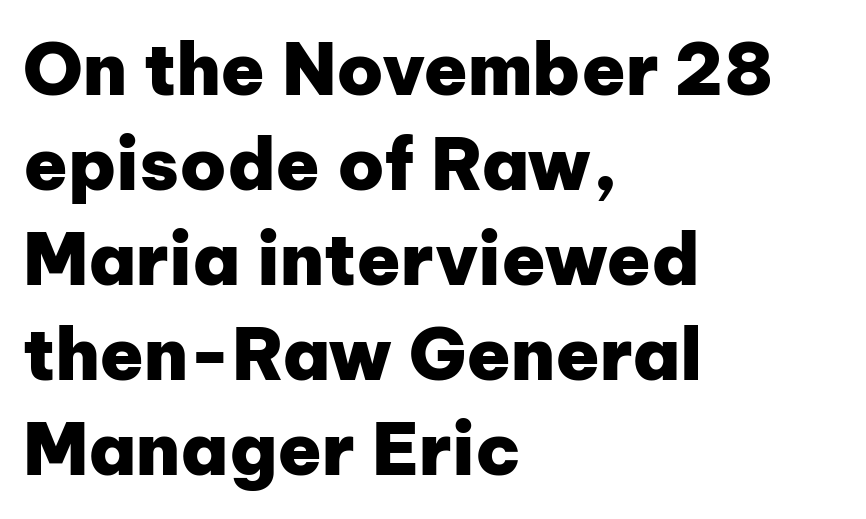
Q: Is the text bold? A: Yes.
Q: Is the text italic (slanted)? A: No, it is upright.
Q: Is the typeface a serif or a sans-serif typeface? A: Sans-serif.
Q: Is the text underlined? A: No.
Q: How is the paragraph aligned? A: Left-aligned.
Q: Is the spacing between letters normal or unusually wide? A: Normal.
Q: Is the spacing between lines tight, normal or loose? A: Normal.
Q: Width (condensed, normal, or wide)? A: Normal.
Q: Stroke contrast? A: Low.
Q: x-height? A: Medium.
Q: Monospaced? A: No.
